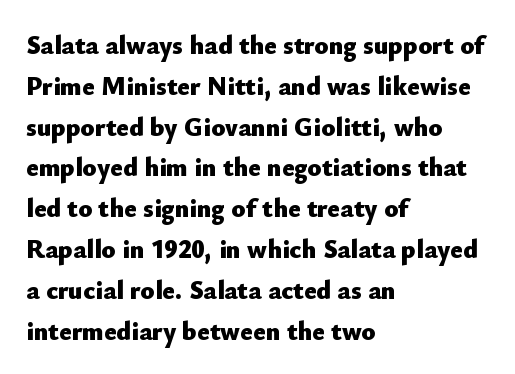
A dark, heavy texture on the line: the type is bold. Characters follow at the spacing the type designer built in. The designer left line spacing at the default. Unmarked baselines from the first word to the last. Posture: vertical.
